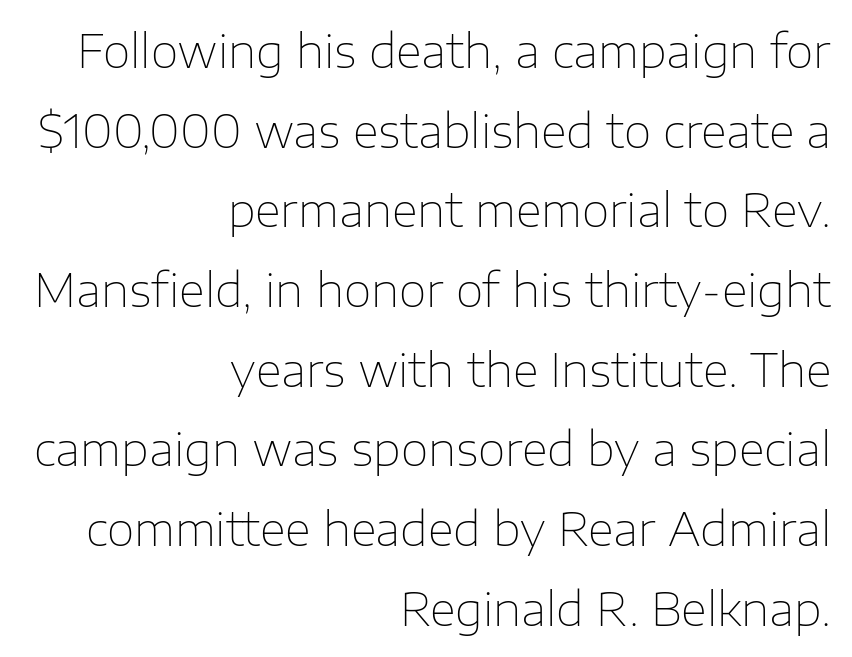
The string is rendered with underlining switched off. Notice how the passage keeps a crisp vertical edge on the right only. Letterform terminals end flat and unadorned throughout the passage. Is the type heavy? It reads as light-to-regular instead.
